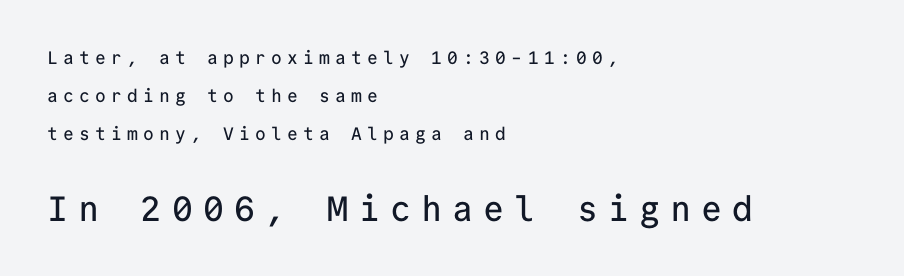
Q: Is the text italic (slanted)? A: No, it is upright.
Q: Is the typeface a serif or a sans-serif typeface? A: Sans-serif.
Q: Is the text underlined? A: No.
Q: How is the paragraph aligned? A: Left-aligned.
Q: Is the spacing between letters normal or unusually wide? A: Unusually wide.
Q: Is the spacing between lines tight, normal or loose? A: Loose.
Q: Which block of text is set in a larger size, the first (top) or the second (bottom)? A: The second (bottom) one.
Q: Width (condensed, normal, or wide)? A: Normal.
Q: Stroke contrast? A: Low.
Q: x-height? A: Medium.
Q: Monospaced? A: Yes.
